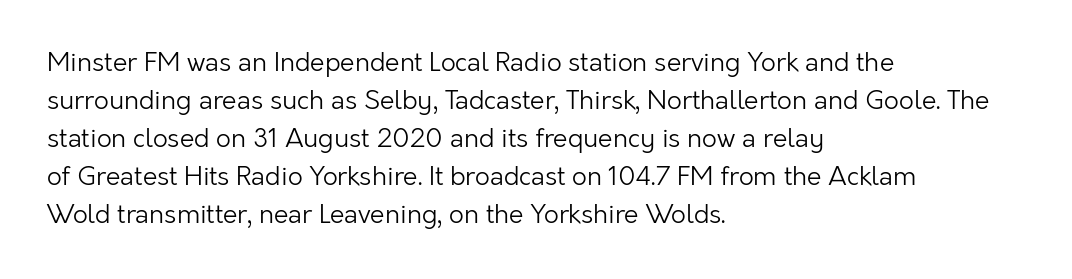
{"italic": "no", "bold": "no", "underline": "no", "align": "left", "line_spacing": "normal", "line_spacing_ratio": 1.46, "letter_spacing": "normal", "letter_spacing_em": 0.0, "glyph_px": 26}
